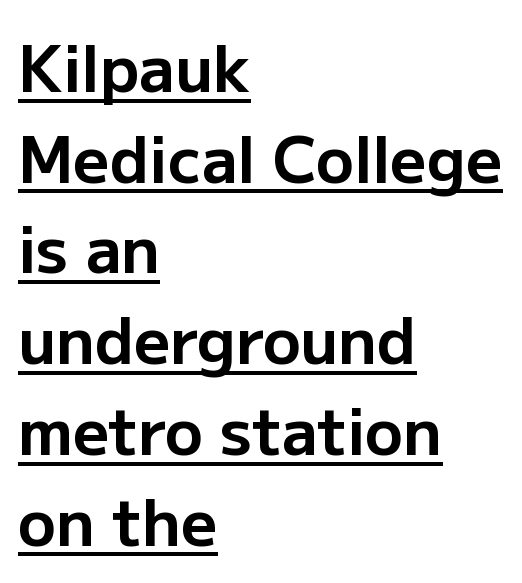
{"serif": "no", "italic": "no", "bold": "yes", "weight": "bold", "width": "normal", "stroke_contrast": "low", "x_height": "medium", "monospaced": "no", "underline": "yes", "align": "left", "line_spacing": "normal", "line_spacing_ratio": 1.44, "letter_spacing": "normal", "letter_spacing_em": 0.0, "glyph_px": 63}
